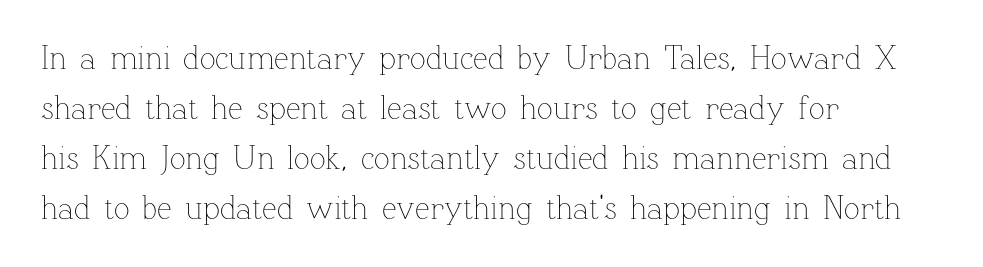
The passage shown has conventional tracking throughout. The specimen reads as upright at a glance. The typesetting does not lean heavy: it is not bold. Here the designer chose a conventional face with non-uniform glyph widths.
